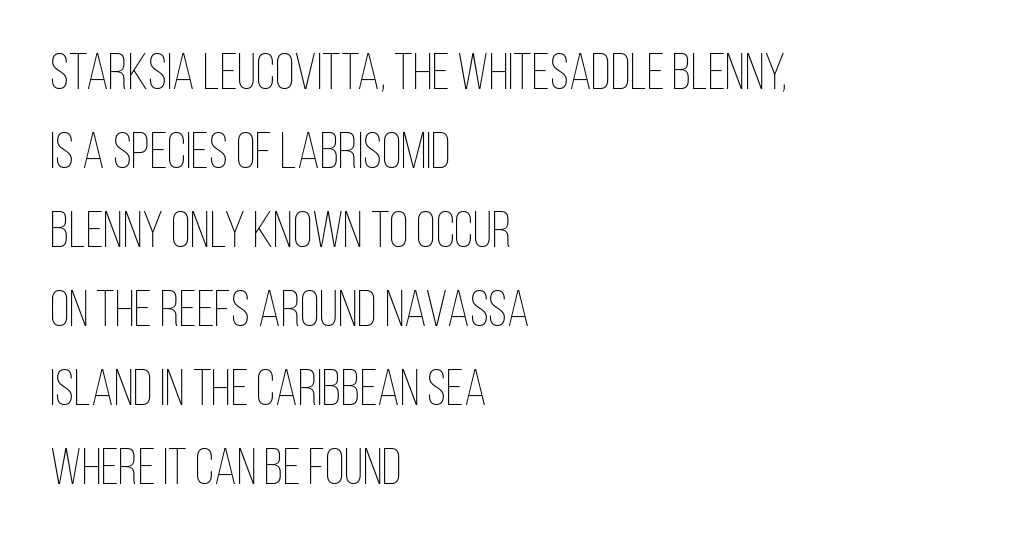
{"italic": "no", "bold": "no", "weight": "thin", "width": "condensed", "stroke_contrast": "low", "x_height": "large", "monospaced": "no", "underline": "no", "align": "left", "line_spacing": "normal", "line_spacing_ratio": 1.55, "letter_spacing": "normal", "letter_spacing_em": 0.0, "glyph_px": 51}
